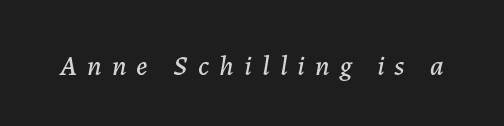
Q: Is the text italic (slanted)? A: Yes, it leans right by about 7 degrees.
Q: Is the text underlined? A: No.
Q: Is the spacing between letters normal or unusually wide? A: Unusually wide.
Q: Width (condensed, normal, or wide)? A: Normal.
Q: Stroke contrast? A: Low.
Q: x-height? A: Medium.
Q: Monospaced? A: No.
